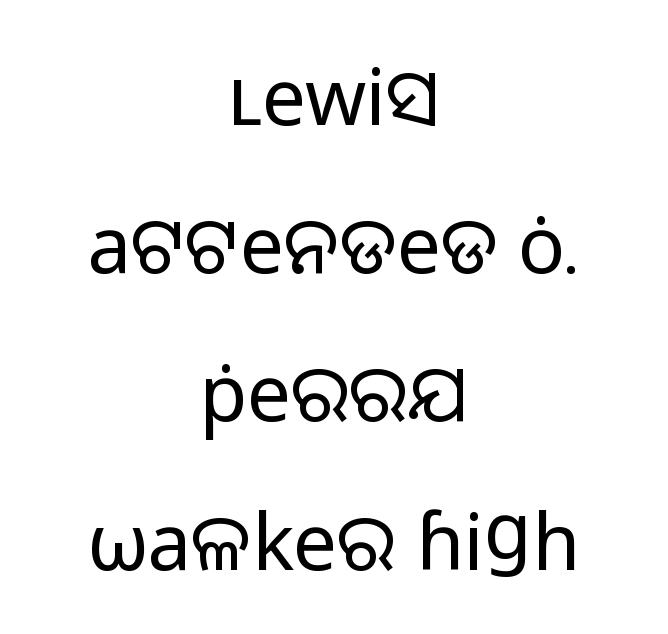
The image shows 78 px regular-weight sans-serif type, upright; set centered, loose line spacing (1.9x), normal letter spacing, not underlined; low stroke contrast and a medium x-height.
